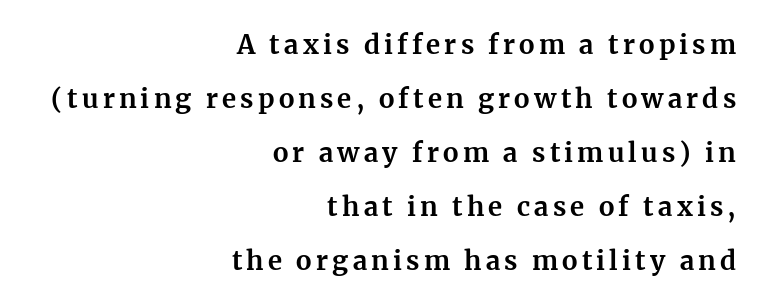
Q: Is the text bold? A: Yes.
Q: Is the text italic (slanted)? A: No, it is upright.
Q: Is the text underlined? A: No.
Q: How is the paragraph aligned? A: Right-aligned.
Q: Is the spacing between lines tight, normal or loose? A: Loose.
